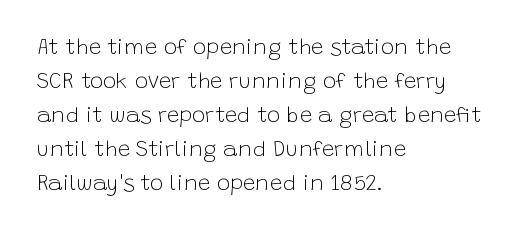
The image shows 22 px text type, upright; set left-aligned, normal line spacing (1.54x), normal letter spacing, not underlined.
